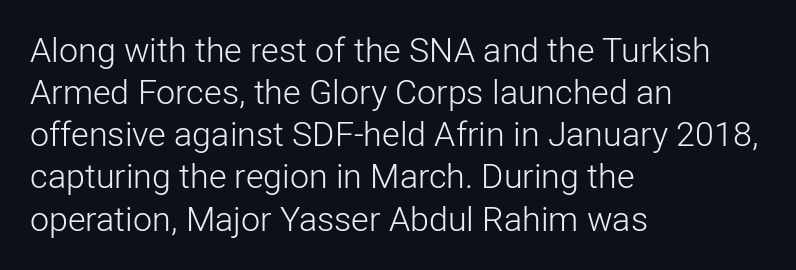
The image shows 34 px light sans-serif type, upright; set left-aligned, line spacing 1.24x, normal letter spacing, not underlined; low stroke contrast and a medium x-height.
